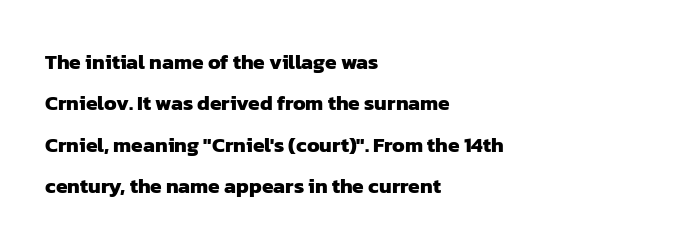
The image shows 21 px bold type; set left-aligned, loose line spacing (1.97x), normal letter spacing, not underlined.
